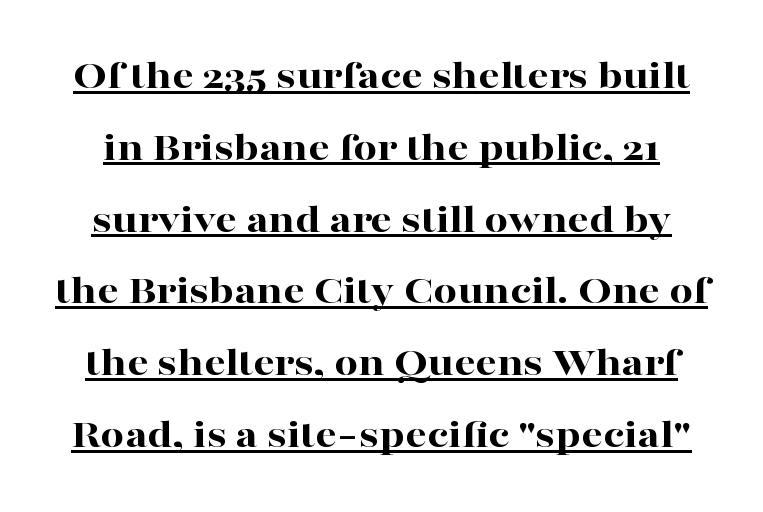
The image shows 42 px bold, wide serif type, upright; set line spacing 1.71x, normal letter spacing, underlined; high stroke contrast and a medium x-height.
